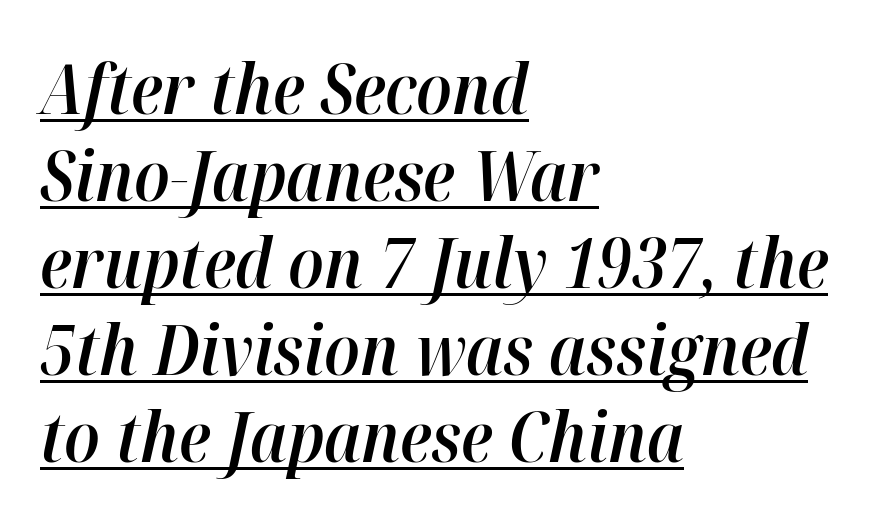
The image shows 69 px semibold type, italic (leaning right); set left-aligned, normal line spacing (1.26x), normal letter spacing, underlined; high stroke contrast and a medium x-height.
